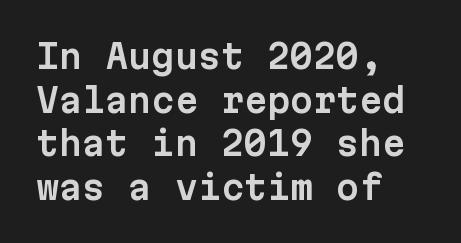
{"serif": "no", "italic": "no", "width": "normal", "stroke_contrast": "low", "x_height": "medium", "monospaced": "yes", "underline": "no", "align": "left", "line_spacing": "normal", "line_spacing_ratio": 1.32, "letter_spacing": "normal", "letter_spacing_em": 0.0, "glyph_px": 33}
